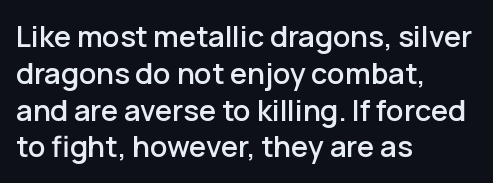
{"serif": "no", "italic": "no", "width": "normal", "stroke_contrast": "low", "x_height": "medium", "monospaced": "no", "underline": "no", "align": "left", "line_spacing": "normal", "line_spacing_ratio": 1.27, "letter_spacing": "normal", "letter_spacing_em": 0.0, "glyph_px": 29}
